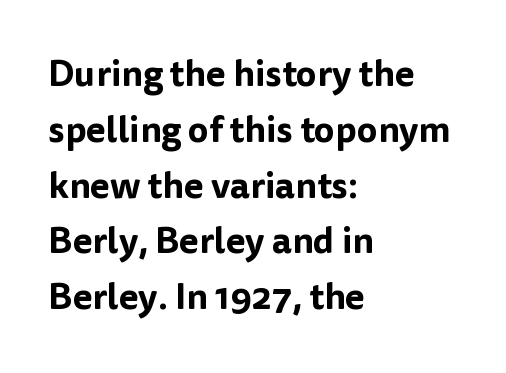
A typesetter would call this proportional, since set widths differ per character. Which margin do the lines hug? The left one — the right edge is uneven. Words appear dense and cohesive because spacing is normal. No feet cap the strokes, marking this as sans-serif type. This sample keeps an unexceptional amount of space between lines.
